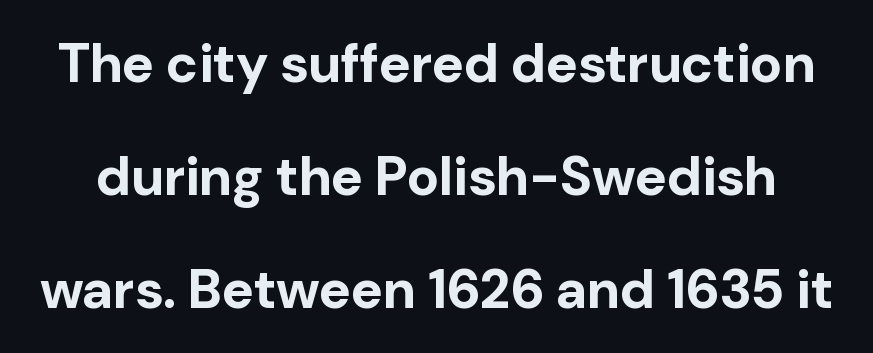
The image shows 54 px bold sans-serif type, upright; set loose line spacing (2.09x), normal letter spacing, not underlined; low stroke contrast and a medium x-height.
